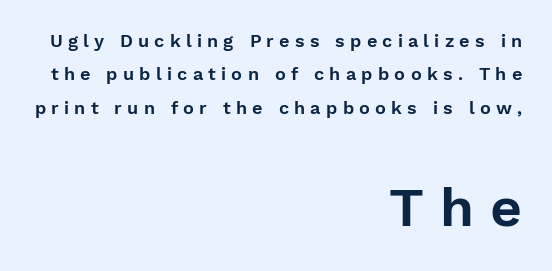
Q: Is the text italic (slanted)? A: No, it is upright.
Q: Is the typeface a serif or a sans-serif typeface? A: Sans-serif.
Q: Is the text underlined? A: No.
Q: How is the paragraph aligned? A: Right-aligned.
Q: Is the spacing between letters normal or unusually wide? A: Unusually wide.
Q: Which block of text is set in a larger size, the first (top) or the second (bottom)? A: The second (bottom) one.
Q: Width (condensed, normal, or wide)? A: Normal.
Q: Stroke contrast? A: Low.
Q: x-height? A: Medium.
Q: Monospaced? A: No.
